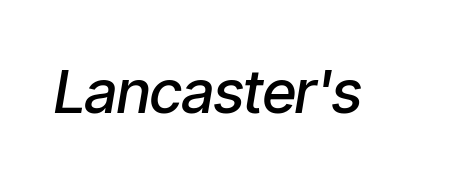
The image shows 60 px semibold, condensed type, italic (leaning right); set normal letter spacing, not underlined; low stroke contrast and a medium x-height.
